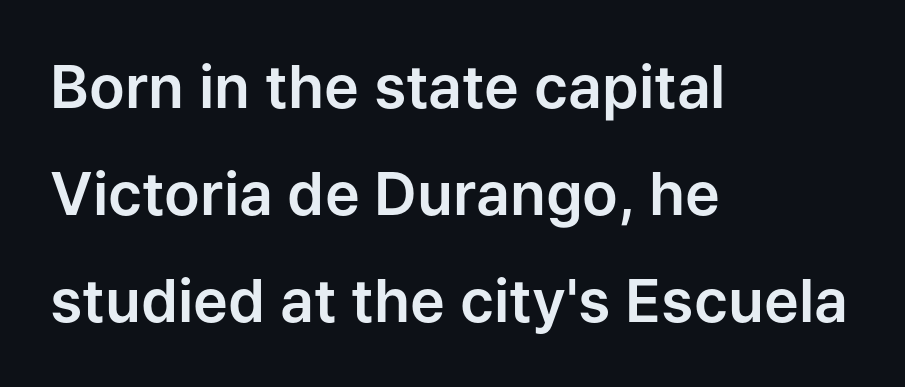
{"serif": "no", "italic": "no", "width": "normal", "stroke_contrast": "low", "x_height": "medium", "monospaced": "no", "underline": "no", "align": "left", "line_spacing_ratio": 1.81, "letter_spacing": "normal", "letter_spacing_em": 0.0, "glyph_px": 59}
